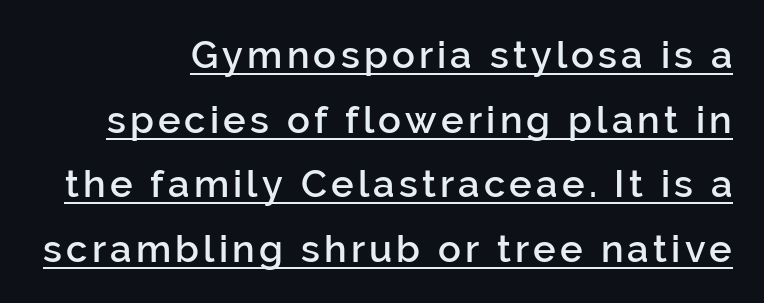
Q: Is the text bold? A: Semi-bold.
Q: Is the text italic (slanted)? A: No, it is upright.
Q: Is the typeface a serif or a sans-serif typeface? A: Sans-serif.
Q: Is the text underlined? A: Yes.
Q: How is the paragraph aligned? A: Right-aligned.
Q: Is the spacing between lines tight, normal or loose? A: Normal.
Q: Width (condensed, normal, or wide)? A: Normal.
Q: Stroke contrast? A: Low.
Q: x-height? A: Medium.
Q: Monospaced? A: No.
